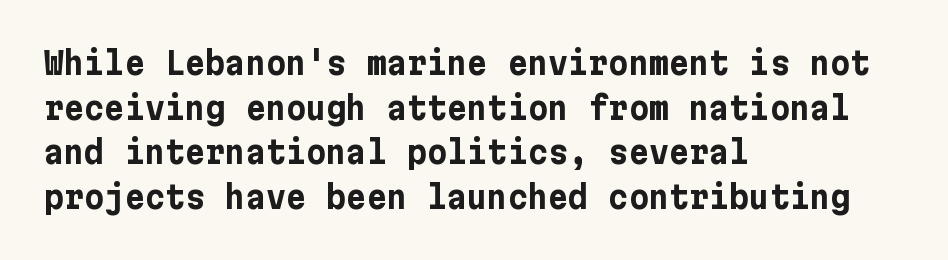
Tall strokes in this sample are plumb rather than angled. Baseline-to-baseline distance is the conventional proportion of letter height. The glyphs in this specimen are sans serif. Each line starts at the same left margin while the right side varies.
